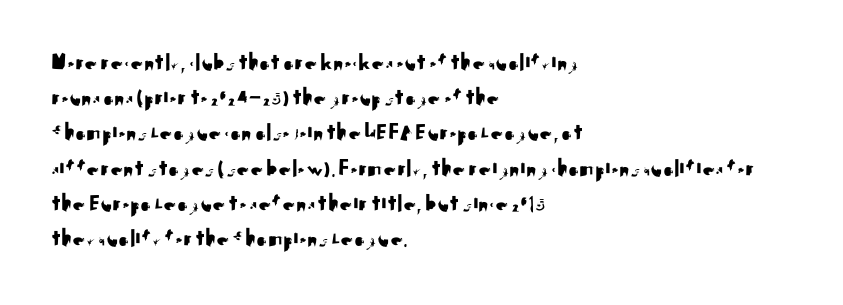
{"italic": "no", "underline": "no", "align": "left", "line_spacing": "normal", "line_spacing_ratio": 1.41, "letter_spacing": "normal", "letter_spacing_em": 0.0, "glyph_px": 25}
